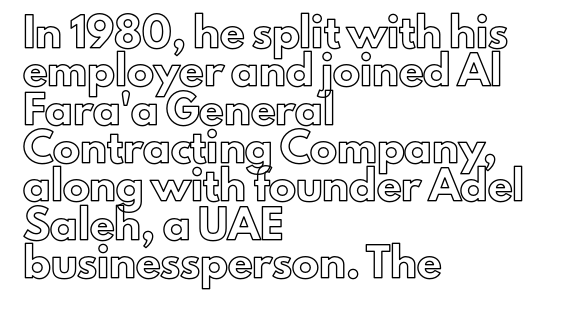
The image shows 27 px text type, upright; set left-aligned, normal line spacing (1.42x), normal letter spacing, not underlined.
